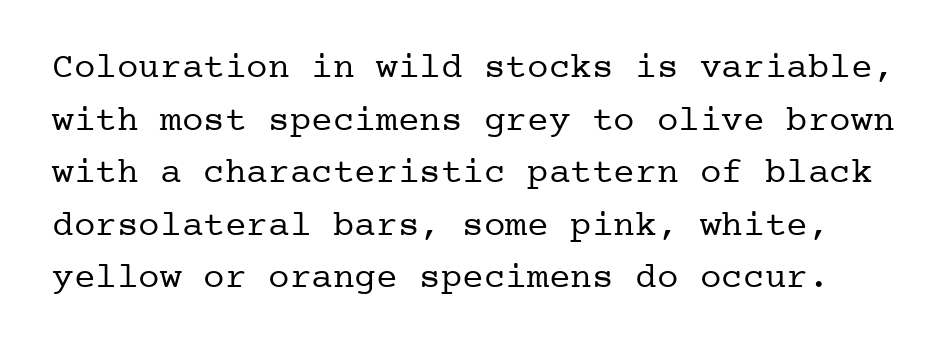
Q: Is the text bold? A: No.
Q: Is the text italic (slanted)? A: No, it is upright.
Q: Is the typeface a serif or a sans-serif typeface? A: Serif.
Q: Is the text underlined? A: No.
Q: Is the spacing between letters normal or unusually wide? A: Normal.
Q: Is the spacing between lines tight, normal or loose? A: Normal.
Q: Width (condensed, normal, or wide)? A: Normal.
Q: Stroke contrast? A: Low.
Q: x-height? A: Medium.
